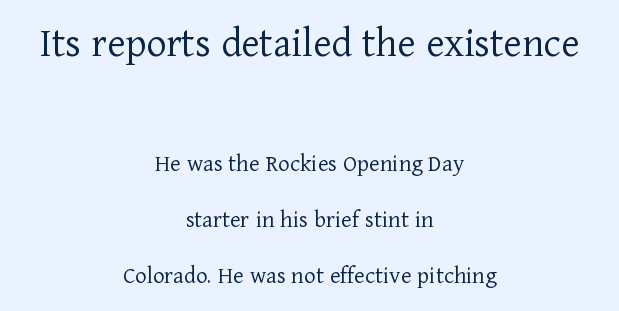
The image shows 43 px light serif type, upright; set centered, loose line spacing (2.23x), normal letter spacing, not underlined; the first (top) block is 1.72x larger; low stroke contrast and a medium x-height.
